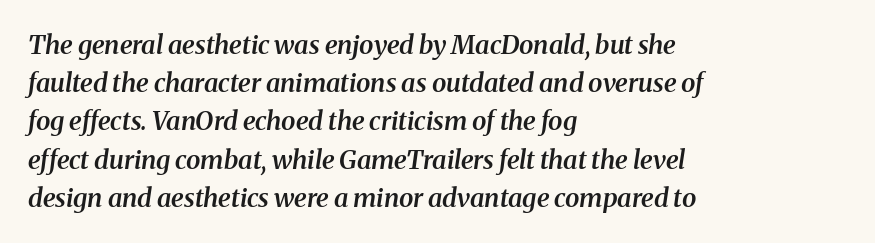
Q: Is the text bold? A: Semi-bold.
Q: Is the text italic (slanted)? A: Yes, it leans right by about 8 degrees.
Q: Is the text underlined? A: No.
Q: How is the paragraph aligned? A: Left-aligned.
Q: Is the spacing between letters normal or unusually wide? A: Normal.
Q: Is the spacing between lines tight, normal or loose? A: Normal.
